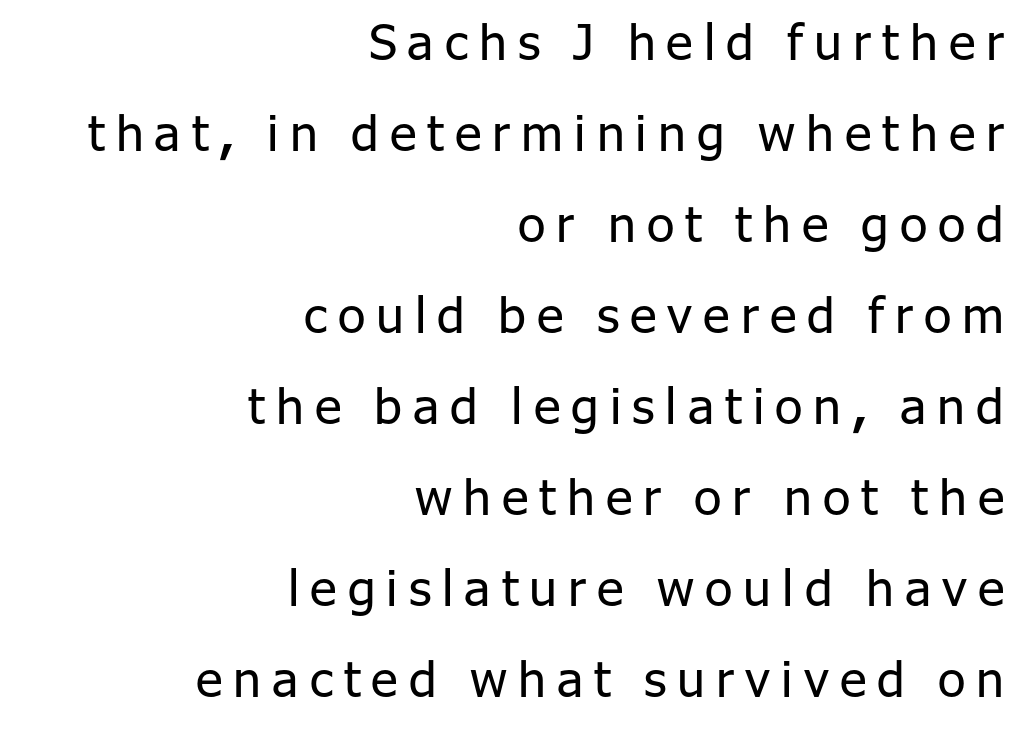
Proportional: the letters do not fall into vertical columns. The letterforms stand isolated, each surrounded by extra space. The passage shown is not underscored anywhere. Does the type have serifs? No, each stem ends abruptly.
